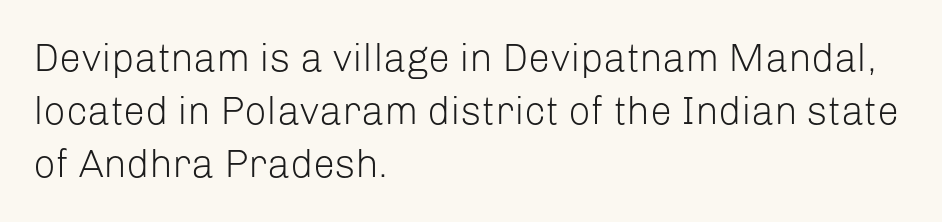
The image shows 39 px light sans-serif type, upright; set left-aligned, normal line spacing (1.36x), normal letter spacing, not underlined; low stroke contrast and a medium x-height.
